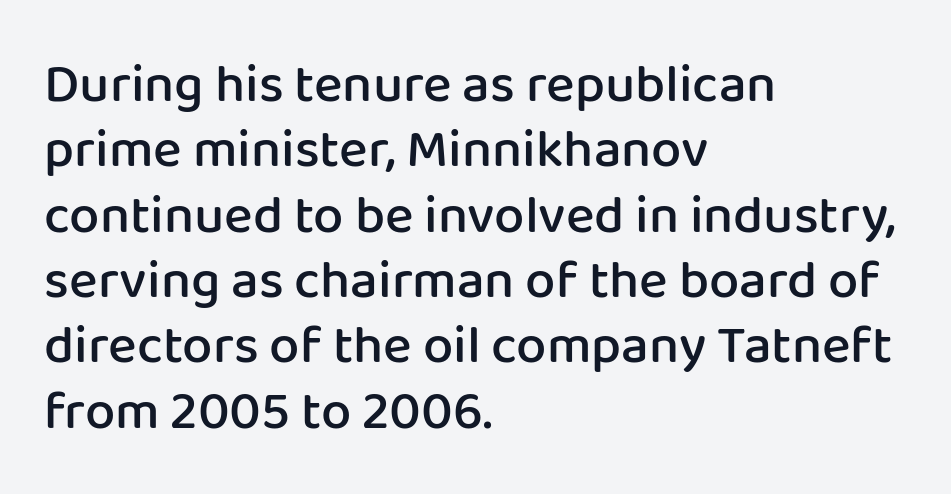
The image shows 54 px semibold sans-serif type, upright; set left-aligned, line spacing 1.21x, normal letter spacing, not underlined; low stroke contrast and a medium x-height.
